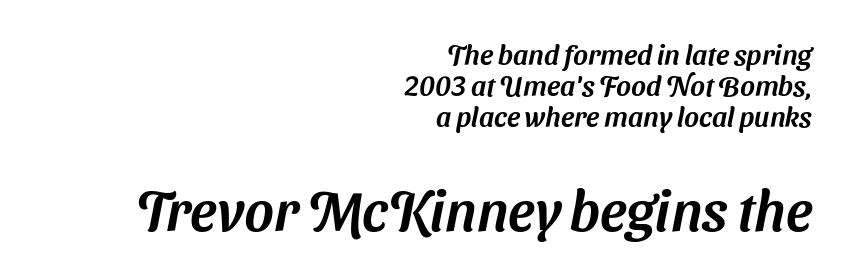
{"serif": "no", "width": "normal", "stroke_contrast": "medium", "x_height": "medium", "monospaced": "no", "underline": "no", "align": "right", "line_spacing": "tight", "line_spacing_ratio": 1.1, "letter_spacing": "normal", "letter_spacing_em": 0.0, "larger_block": "second", "size_ratio": 2.0, "glyph_px": 56}
